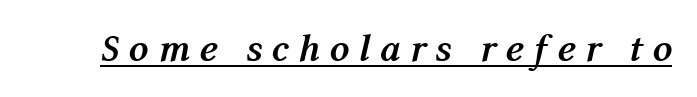
{"italic": "yes", "lean": "right", "slant_degrees": 12, "bold": "yes", "weight": "semibold", "width": "normal", "stroke_contrast": "medium", "x_height": "medium", "monospaced": "no", "underline": "yes", "letter_spacing": "wide", "letter_spacing_em": 0.24, "glyph_px": 39}
